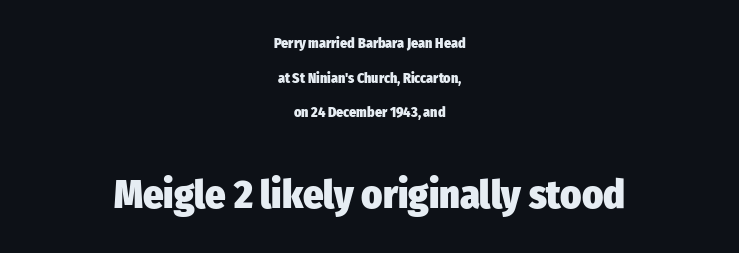
The image shows 40 px heavy, condensed sans-serif type, upright; set centered, loose line spacing (2.47x), normal letter spacing, not underlined; the second (bottom) block is 2.86x larger; low stroke contrast and a medium x-height.
